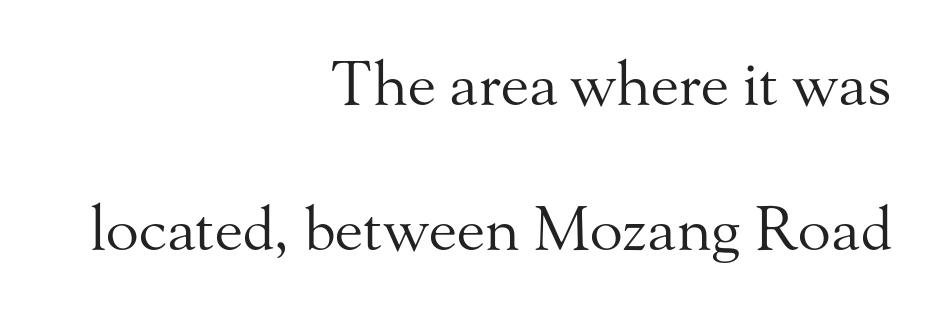
The image shows 61 px regular-weight serif type, upright; set right-aligned, loose line spacing (2.38x), normal letter spacing, not underlined; medium stroke contrast and a small x-height.
